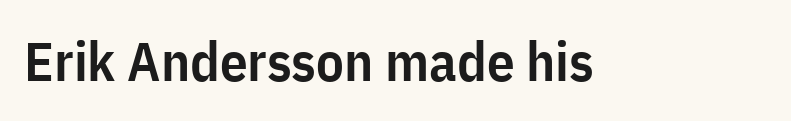
On the weight axis this lands at semibold, roughly 600. No italicization has been applied; the sample stays upright. The type family on display is of the sans-serif kind. The gap between lines stays unmarked. Character widths vary here, with narrow letters taking less room than wide ones. Compared with typical body copy, the letter spacing here is the same.
